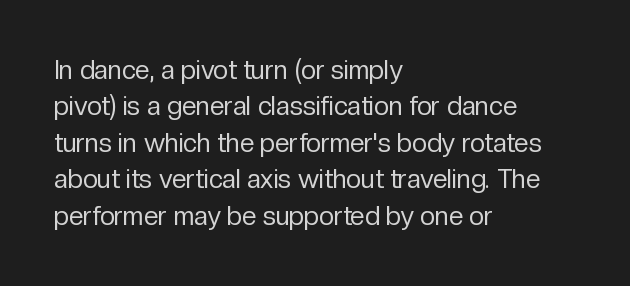
{"italic": "no", "bold": "no", "underline": "no", "align": "left", "line_spacing": "normal", "line_spacing_ratio": 1.4, "letter_spacing": "normal", "letter_spacing_em": 0.0, "glyph_px": 26}
